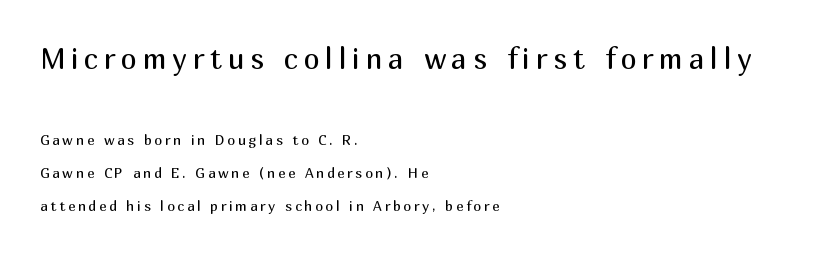
Q: Is the text bold? A: No.
Q: Is the text italic (slanted)? A: No, it is upright.
Q: Is the typeface a serif or a sans-serif typeface? A: Sans-serif.
Q: Is the text underlined? A: No.
Q: How is the paragraph aligned? A: Left-aligned.
Q: Is the spacing between lines tight, normal or loose? A: Loose.
Q: Which block of text is set in a larger size, the first (top) or the second (bottom)? A: The first (top) one.
Q: Width (condensed, normal, or wide)? A: Normal.
Q: Stroke contrast? A: Medium.
Q: x-height? A: Medium.
Q: Monospaced? A: No.
